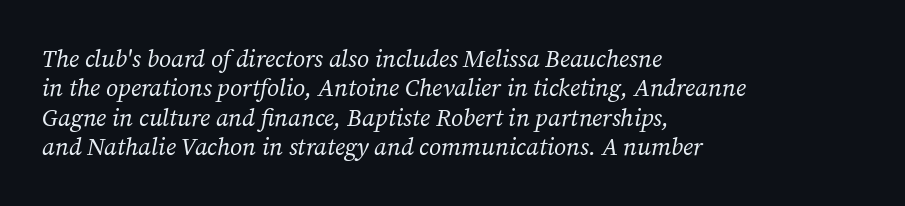
The letters sit at their default tracking, neither squeezed nor spread. The typesetter chose a ragged-right arrangement here. Does the lettering tilt? It does — this is italic. Any mark beneath the type? The region is blank.
